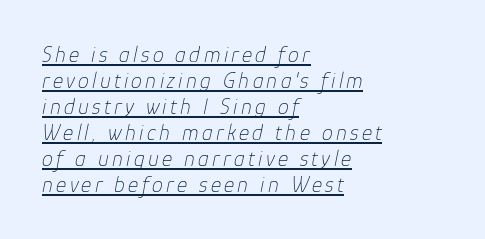
The typesetting does not lean heavy: it is not bold. The sample's only ornament is a line tracing under the words. The lines in this sample share a left origin and differ only in where they stop. The passage shown leans; its letterforms are oblique.
